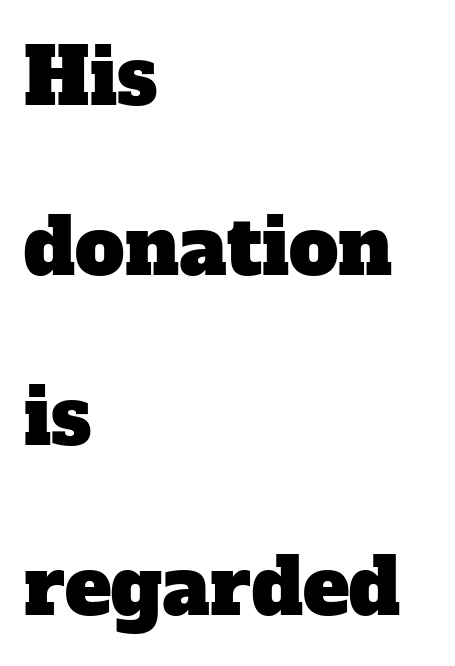
The paragraph shown leans on its left margin. The face used here is proportionally spaced, like ordinary book or web type. This rendering leaves character spacing at its baseline value. Leading is clearly above the norm, producing a sparse column. A serif font was chosen for this passage. The words here are not underlined.
